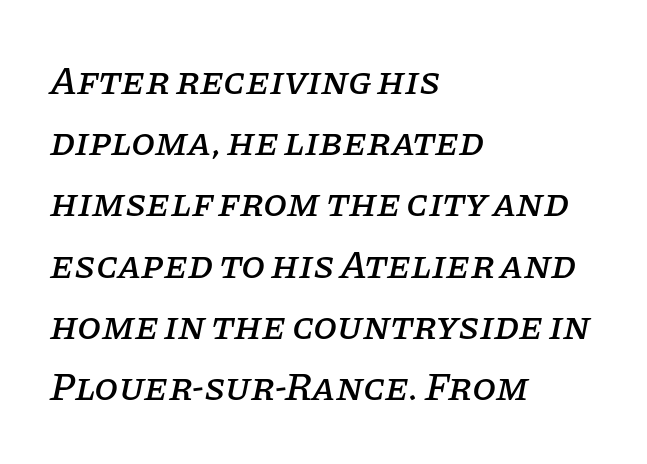
{"serif": "yes", "italic": "yes", "lean": "right", "slant_degrees": 11, "width": "normal", "stroke_contrast": "low", "x_height": "large", "monospaced": "no", "underline": "no", "align": "left", "line_spacing": "normal", "line_spacing_ratio": 1.57, "letter_spacing": "normal", "letter_spacing_em": 0.0, "glyph_px": 39}
